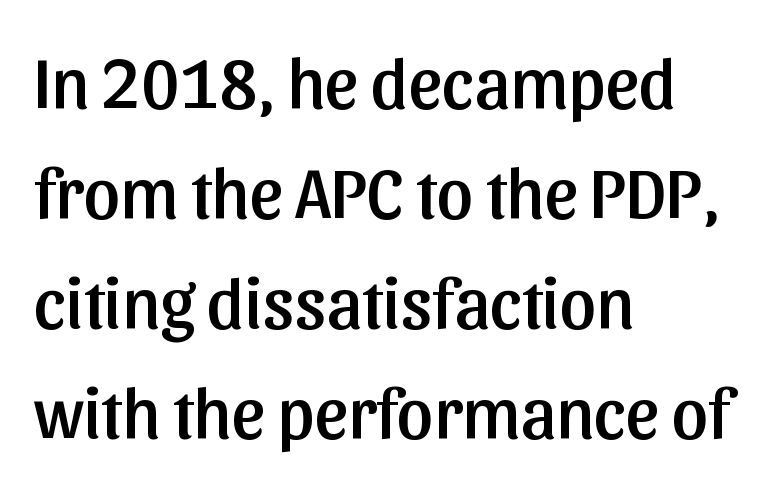
Q: Is the text italic (slanted)? A: No, it is upright.
Q: Is the typeface a serif or a sans-serif typeface? A: Sans-serif.
Q: Is the text underlined? A: No.
Q: How is the paragraph aligned? A: Left-aligned.
Q: Is the spacing between letters normal or unusually wide? A: Normal.
Q: Is the spacing between lines tight, normal or loose? A: Normal.
Q: Width (condensed, normal, or wide)? A: Normal.
Q: Stroke contrast? A: Low.
Q: x-height? A: Medium.
Q: Monospaced? A: No.
